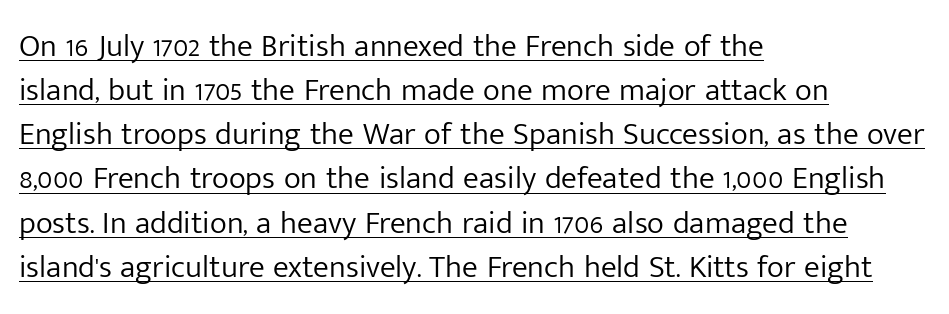
Normally led — the rows are evenly, conventionally spaced. This rendering employs a face without finishing strokes, i.e., a sans-serif. The lettering holds an erect, upright posture throughout. There is no visible air inserted between adjacent glyphs.
